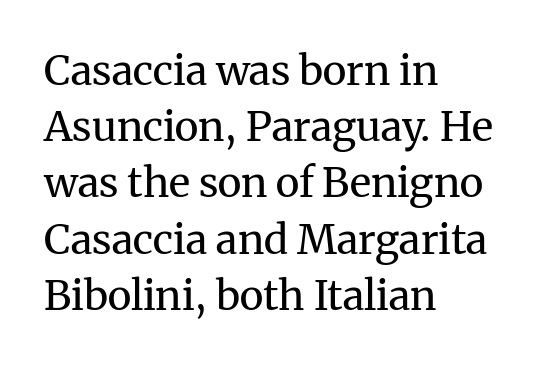
Q: Is the text bold? A: No.
Q: Is the text italic (slanted)? A: No, it is upright.
Q: Is the typeface a serif or a sans-serif typeface? A: Serif.
Q: Is the text underlined? A: No.
Q: How is the paragraph aligned? A: Left-aligned.
Q: Is the spacing between letters normal or unusually wide? A: Normal.
Q: Is the spacing between lines tight, normal or loose? A: Normal.
Q: Width (condensed, normal, or wide)? A: Normal.
Q: Stroke contrast? A: Medium.
Q: x-height? A: Medium.
Q: Monospaced? A: No.
